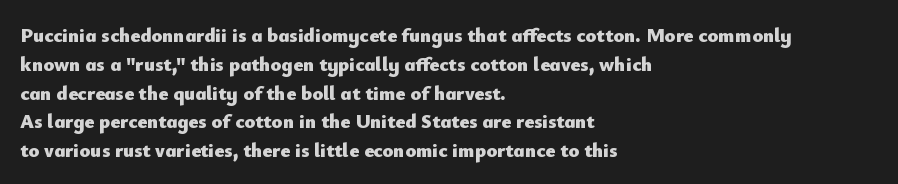
{"italic": "no", "bold": "yes", "underline": "no", "align": "left", "line_spacing": "normal", "line_spacing_ratio": 1.44, "letter_spacing": "normal", "letter_spacing_em": 0.0, "glyph_px": 20}
